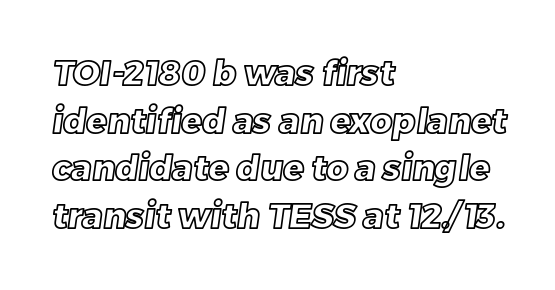
Q: Is the text underlined? A: No.
Q: How is the paragraph aligned? A: Left-aligned.
Q: Is the spacing between letters normal or unusually wide? A: Normal.
Q: Is the spacing between lines tight, normal or loose? A: Normal.
Q: Width (condensed, normal, or wide)? A: Normal.
Q: x-height? A: Large.
Q: Monospaced? A: No.
